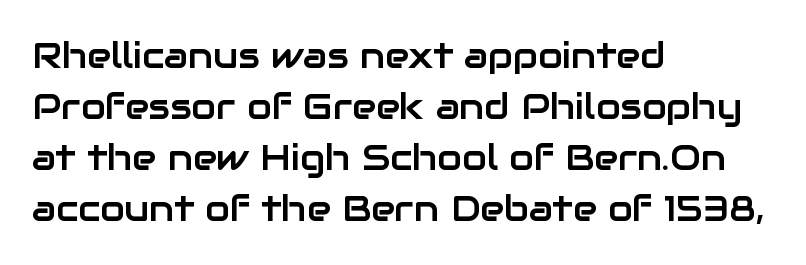
Vertically, the passage feels balanced, rows spaced as you'd expect. The letters sit at their default tracking, neither squeezed nor spread. The passage shown is typed in a proportional face where columns would drift. Glance below the letters and you will spot only blank space. The typeface chosen for these lines omits serifs.
